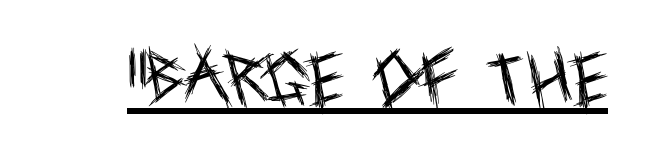
To sum up the face: it is a sans, with no serifs. Here the designer chose a conventional face with non-uniform glyph widths. This is roman type, the default non-slanted kind. Descenders here cross a horizontal rule under the line. Stems and bowls with no extra thickness — not bold.
